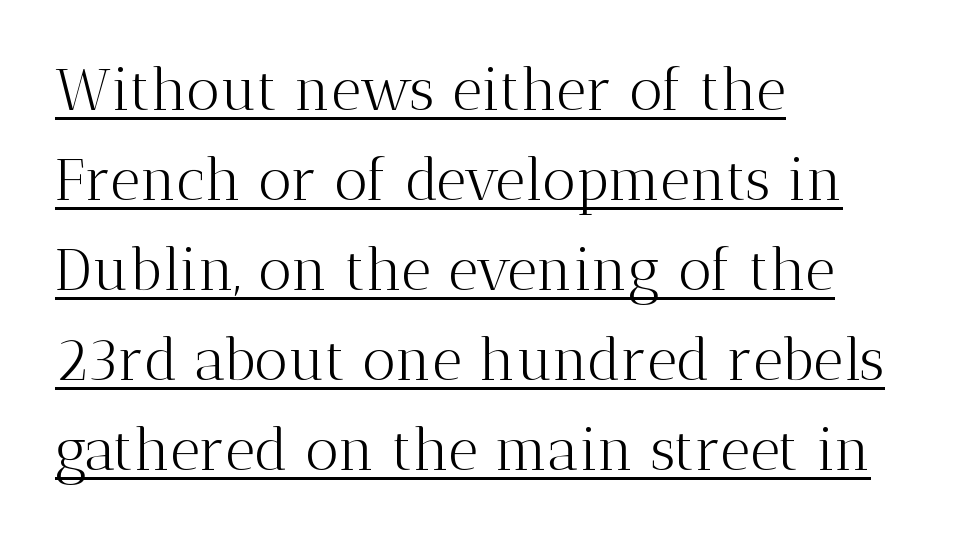
Each stroke keeps to a modest, everyday thickness or less. Notice how descenders clear the ascenders below comfortably — that's standard leading. The letters stand straight up with perfectly vertical stems. Students, note that the glyphs here touch the page at normal intervals.
